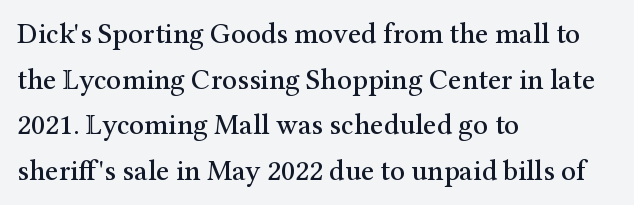
Reading down the block, your eye returns to a fixed left position each line. These lines are rendered in a variable-pitch font. Posture: straight, roman, zero tilt. The strip under each line holds only bare page. The passage shown has conventional tracking throughout.
